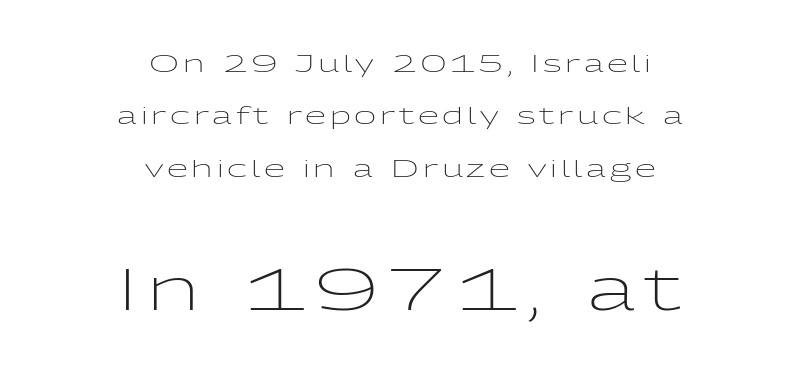
Examine the stroke ends and you'll find no serifs. Is the lower block the larger one? Yes — the lower block carries the bigger type. The words here are not underlined. A light-to-regular cut is what we see here. The passage is arranged like a title page — every line centered.
